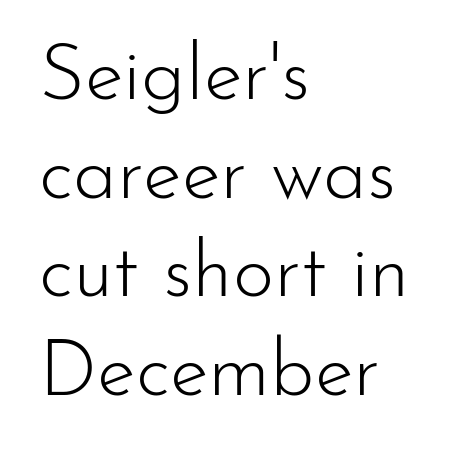
Is the type heavy? It reads as light-to-regular instead. Letterform terminals end flat and unadorned throughout the passage. In terms of letterspacing, this is plain default setting. If you drew a ruler down the left edge, every line would touch it.
